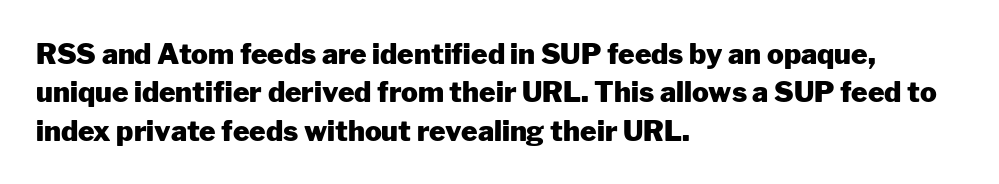
A typesetter would call this zero additional tracking. Bare-footed words on every line. The rag falls on the right side of this text block. Note: no serifs on the glyphs.
